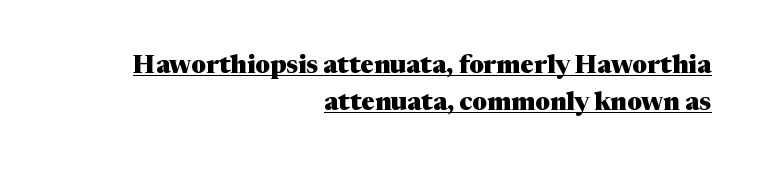
The image shows 25 px bold type, upright; set right-aligned, normal line spacing (1.48x), normal letter spacing, underlined.
